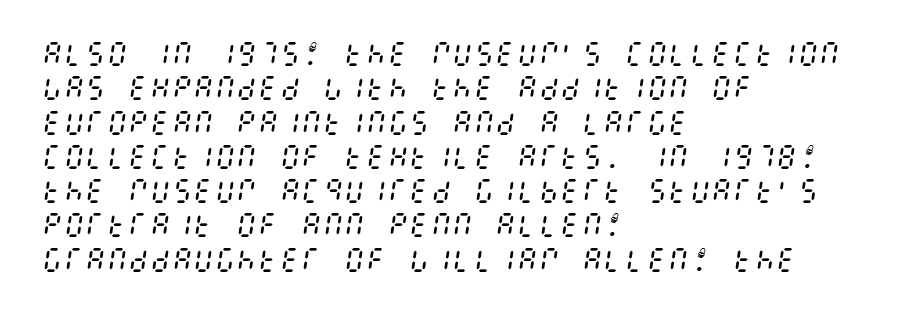
The image shows 27 px text type, italic (leaning right); set left-aligned, normal line spacing (1.27x), normal letter spacing, not underlined.
